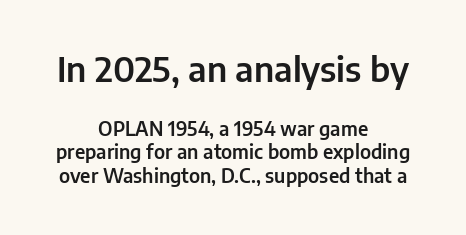
The image shows 34 px sans-serif type, upright; set centered, normal line spacing (1.25x), normal letter spacing, not underlined; the first (top) block is 1.79x larger; low stroke contrast and a medium x-height.
